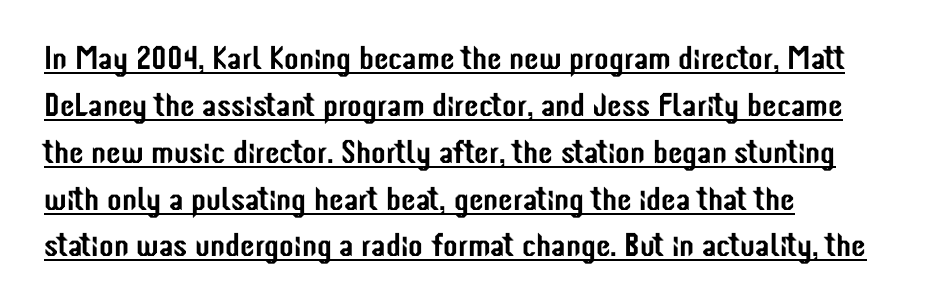
Q: Is the text italic (slanted)? A: No, it is upright.
Q: Is the typeface a serif or a sans-serif typeface? A: Sans-serif.
Q: Is the text underlined? A: Yes.
Q: How is the paragraph aligned? A: Left-aligned.
Q: Is the spacing between letters normal or unusually wide? A: Normal.
Q: Is the spacing between lines tight, normal or loose? A: Normal.
Q: Width (condensed, normal, or wide)? A: Condensed.
Q: Stroke contrast? A: Low.
Q: x-height? A: Medium.
Q: Monospaced? A: No.
